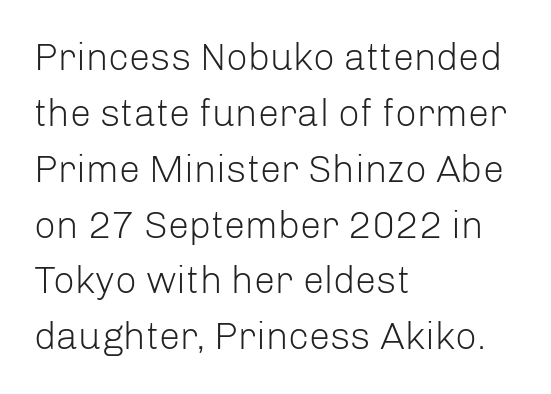
{"serif": "no", "italic": "no", "bold": "no", "weight": "light", "width": "normal", "stroke_contrast": "low", "x_height": "medium", "monospaced": "no", "underline": "no", "align": "left", "line_spacing": "normal", "line_spacing_ratio": 1.47, "letter_spacing": "normal", "letter_spacing_em": 0.0, "glyph_px": 38}
